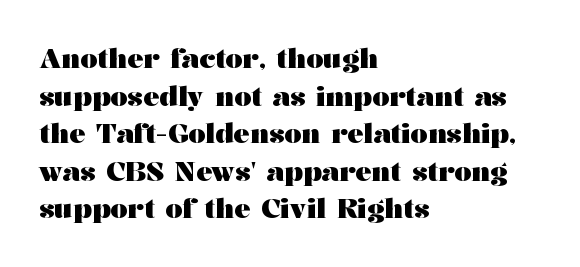
Q: Is the text bold? A: Yes.
Q: Is the text italic (slanted)? A: No, it is upright.
Q: Is the text underlined? A: No.
Q: How is the paragraph aligned? A: Left-aligned.
Q: Is the spacing between letters normal or unusually wide? A: Normal.
Q: Is the spacing between lines tight, normal or loose? A: Normal.
